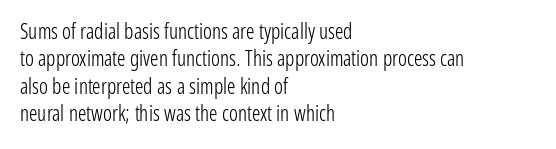
The image shows 21 px text type, upright; set left-aligned, normal line spacing (1.3x), normal letter spacing, not underlined.
